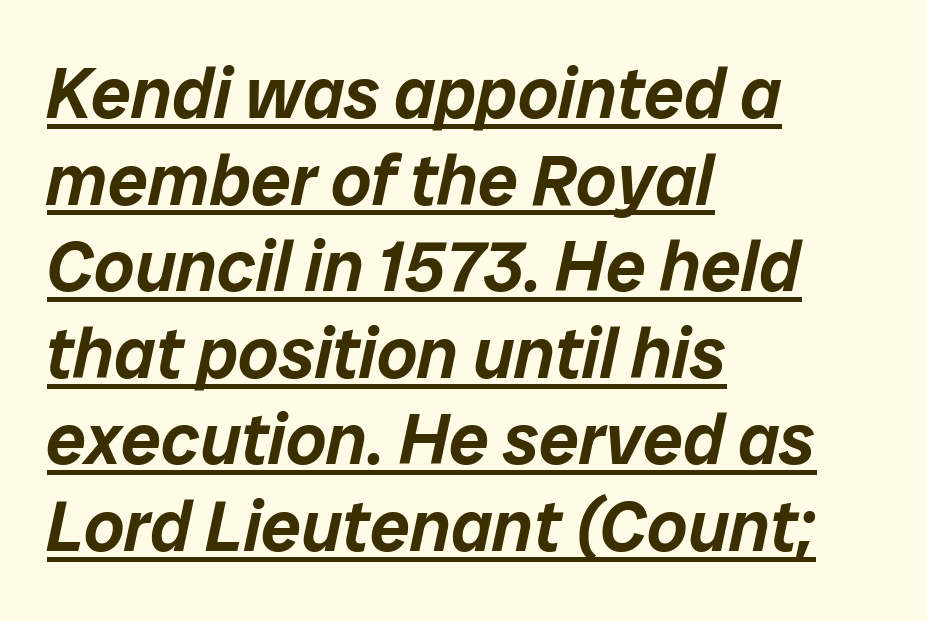
The image shows 71 px text type, italic (leaning right); set left-aligned, line spacing 1.22x, normal letter spacing, underlined; low stroke contrast and a medium x-height.
